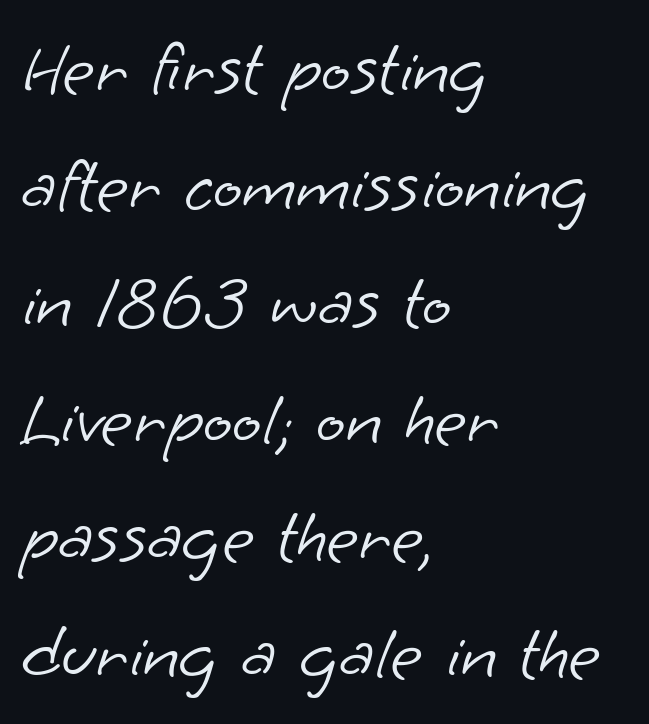
Q: Is the text bold? A: No.
Q: Is the typeface a serif or a sans-serif typeface? A: Sans-serif.
Q: Is the text underlined? A: No.
Q: How is the paragraph aligned? A: Left-aligned.
Q: Is the spacing between letters normal or unusually wide? A: Normal.
Q: Is the spacing between lines tight, normal or loose? A: Normal.
Q: Width (condensed, normal, or wide)? A: Normal.
Q: Stroke contrast? A: Low.
Q: x-height? A: Small.
Q: Monospaced? A: No.
